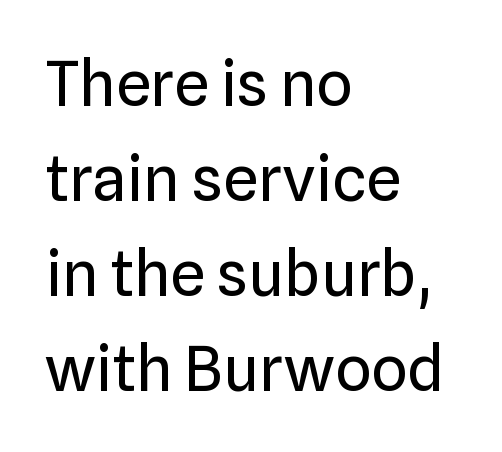
Horizontally, the lines are justified to the leading edge only. Looks like regular typesetting: each glyph gets only the width it needs. The rows are spaced the way most documents space them. Is this a sans? Yes — the strokes have no serifs.
